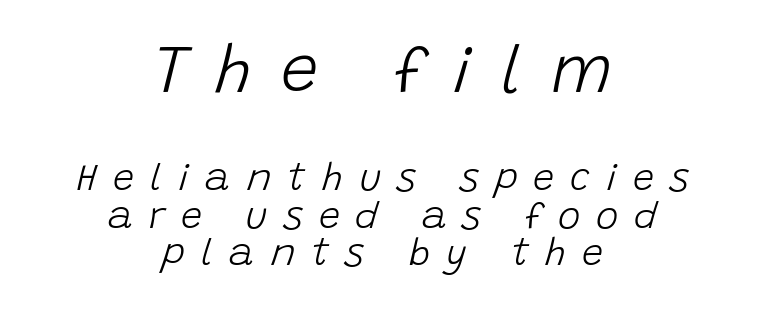
{"italic": "yes", "lean": "right", "slant_degrees": 15, "bold": "no", "weight": "light", "width": "normal", "stroke_contrast": "low", "x_height": "large", "monospaced": "no", "underline": "no", "align": "center", "line_spacing": "tight", "line_spacing_ratio": 0.99, "letter_spacing": "wide", "letter_spacing_em": 0.42, "larger_block": "first", "size_ratio": 1.76, "glyph_px": 67}
